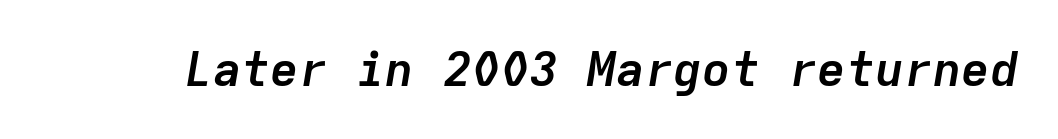
Underline: absent. Students, note that the glyphs here touch the page at normal intervals. The axis of the letterforms is tilted away from vertical. Notice how thick the strokes are: this is what a full bold looks like. Monospaced: the letters line up in strict vertical columns.
